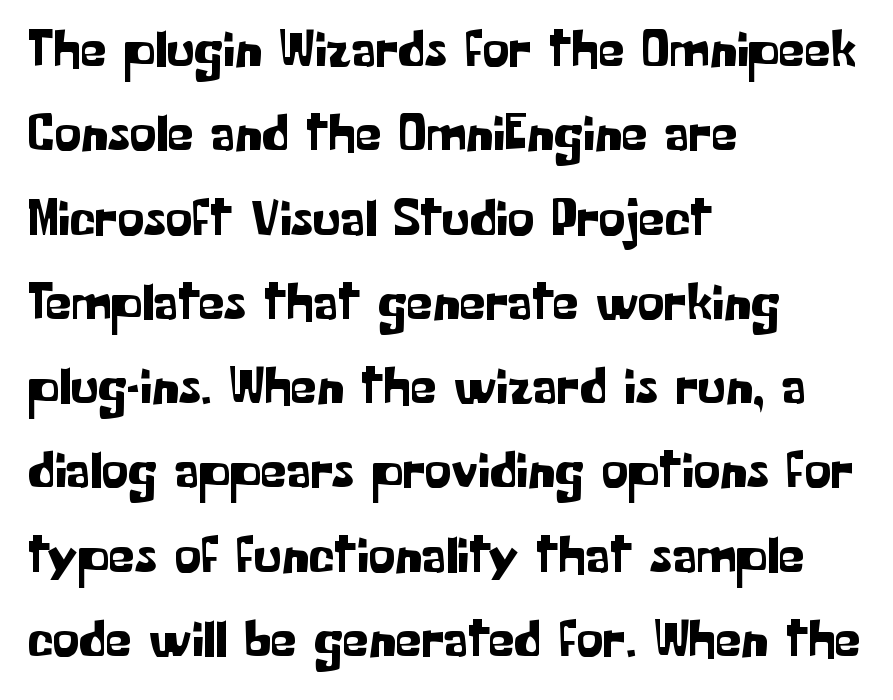
The image shows 53 px sans-serif type, upright; set left-aligned, normal line spacing (1.59x), normal letter spacing, not underlined; low stroke contrast and a medium x-height.
